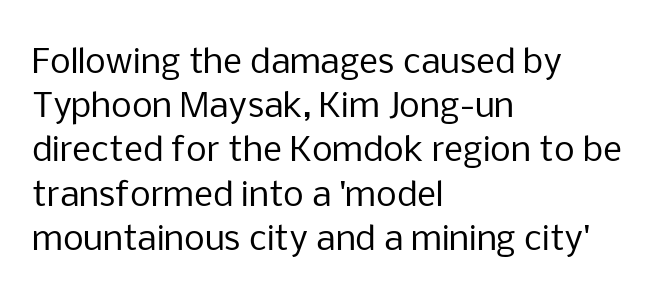
Q: Is the text bold? A: No.
Q: Is the text italic (slanted)? A: No, it is upright.
Q: Is the typeface a serif or a sans-serif typeface? A: Sans-serif.
Q: Is the text underlined? A: No.
Q: How is the paragraph aligned? A: Left-aligned.
Q: Is the spacing between letters normal or unusually wide? A: Normal.
Q: Is the spacing between lines tight, normal or loose? A: Normal.
Q: Width (condensed, normal, or wide)? A: Normal.
Q: Stroke contrast? A: Low.
Q: x-height? A: Medium.
Q: Monospaced? A: No.
